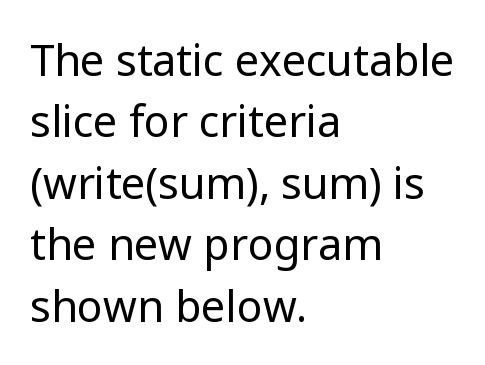
Q: Is the text bold? A: No.
Q: Is the text italic (slanted)? A: No, it is upright.
Q: Is the typeface a serif or a sans-serif typeface? A: Sans-serif.
Q: Is the text underlined? A: No.
Q: How is the paragraph aligned? A: Left-aligned.
Q: Is the spacing between letters normal or unusually wide? A: Normal.
Q: Is the spacing between lines tight, normal or loose? A: Normal.
Q: Width (condensed, normal, or wide)? A: Normal.
Q: Stroke contrast? A: Low.
Q: x-height? A: Medium.
Q: Monospaced? A: No.
